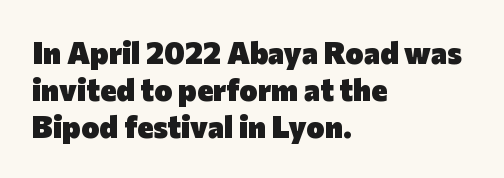
The setting favours the left margin, as ordinary paragraphs usually do. Stroke thickness is high; the sample reads as a true bold. Type style note: lacks serifs. The letters advance in unequal steps, a hallmark of proportional type. Plain, unruled lines of type.
